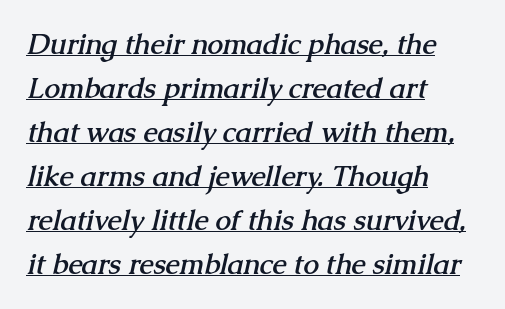
Q: Is the text bold? A: Yes.
Q: Is the typeface a serif or a sans-serif typeface? A: Serif.
Q: Is the text underlined? A: Yes.
Q: How is the paragraph aligned? A: Left-aligned.
Q: Is the spacing between letters normal or unusually wide? A: Normal.
Q: Is the spacing between lines tight, normal or loose? A: Normal.
Q: Width (condensed, normal, or wide)? A: Normal.
Q: Stroke contrast? A: Medium.
Q: x-height? A: Medium.
Q: Monospaced? A: No.
